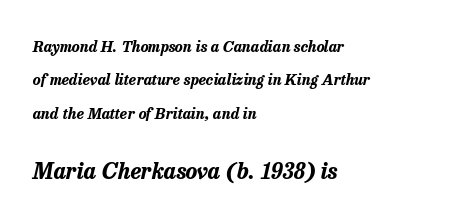
The image shows 22 px bold type, italic (leaning right); set left-aligned, loose line spacing (2.23x), normal letter spacing, not underlined; the second (bottom) block is 1.47x larger.
